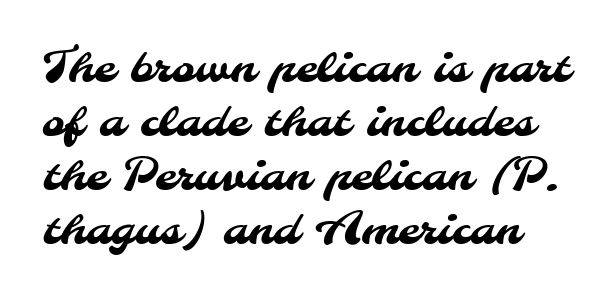
The image shows 44 px sans-serif type; set line spacing 1.23x, normal letter spacing, not underlined; medium stroke contrast and a small x-height.
